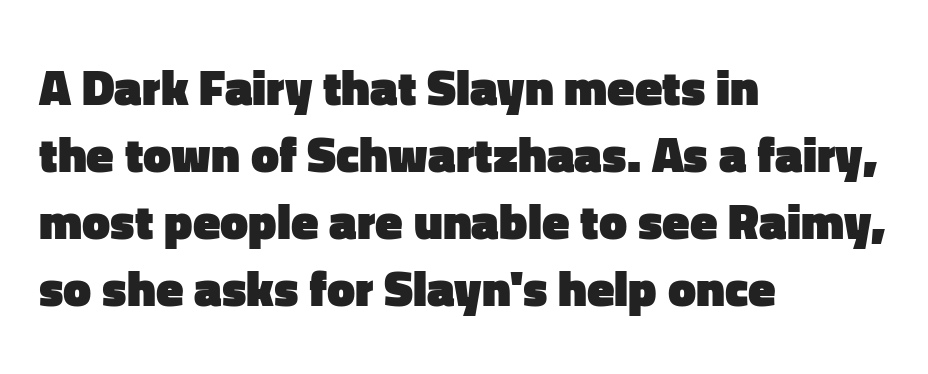
{"serif": "no", "italic": "no", "bold": "yes", "weight": "heavy", "width": "normal", "stroke_contrast": "low", "x_height": "medium", "monospaced": "no", "underline": "no", "align": "left", "line_spacing": "normal", "line_spacing_ratio": 1.34, "letter_spacing": "normal", "letter_spacing_em": 0.0, "glyph_px": 50}
